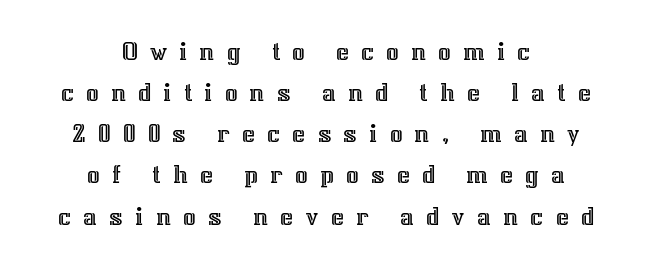
{"italic": "no", "width": "normal", "x_height": "medium", "monospaced": "no", "underline": "no", "align": "center", "line_spacing": "normal", "line_spacing_ratio": 1.47, "letter_spacing": "wide", "letter_spacing_em": 0.43, "glyph_px": 28}
